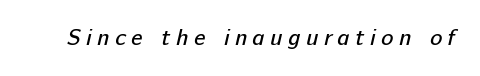
The image shows 23 px text type; set unusually wide letter spacing (+0.24 em), not underlined.
